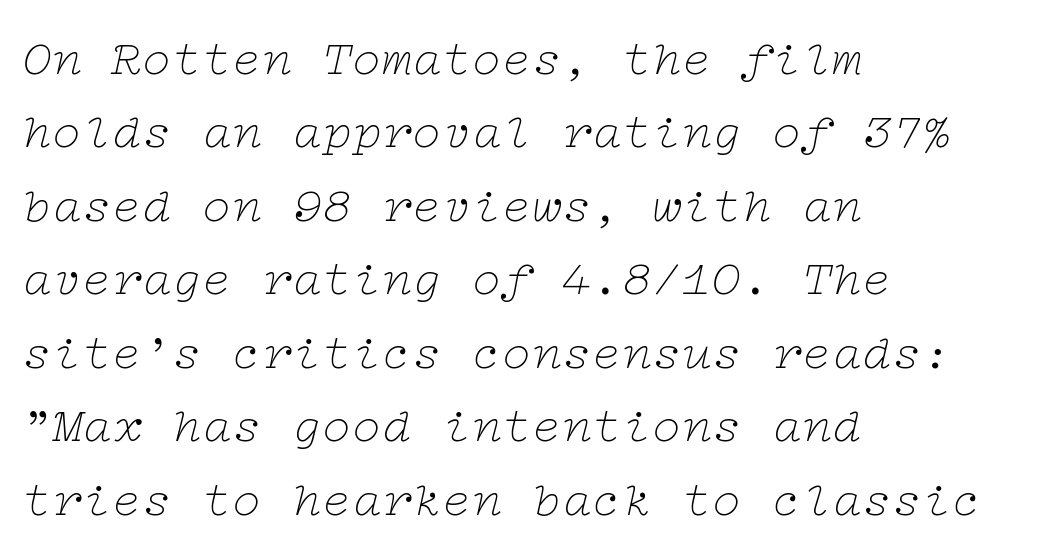
{"serif": "yes", "italic": "yes", "lean": "right", "slant_degrees": 12, "bold": "no", "weight": "thin", "width": "wide", "stroke_contrast": "low", "x_height": "medium", "underline": "no", "align": "left", "line_spacing": "normal", "line_spacing_ratio": 1.47, "letter_spacing": "normal", "letter_spacing_em": 0.0, "glyph_px": 50}
